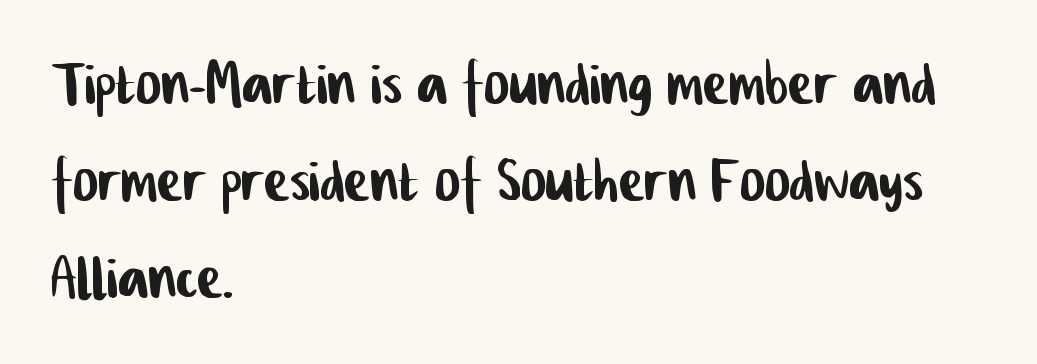
The image shows 77 px condensed sans-serif type; set left-aligned, normal line spacing (1.26x), normal letter spacing, not underlined; low stroke contrast and a medium x-height.
